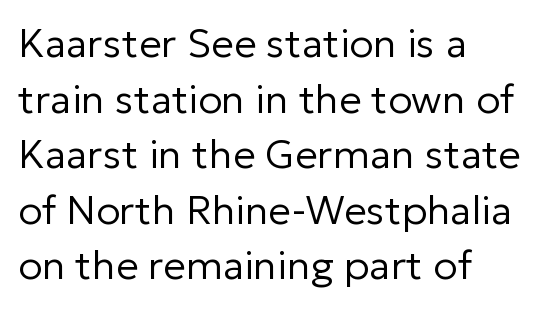
Q: Is the text bold? A: No.
Q: Is the text italic (slanted)? A: No, it is upright.
Q: Is the typeface a serif or a sans-serif typeface? A: Sans-serif.
Q: Is the text underlined? A: No.
Q: How is the paragraph aligned? A: Left-aligned.
Q: Is the spacing between letters normal or unusually wide? A: Normal.
Q: Is the spacing between lines tight, normal or loose? A: Normal.
Q: Width (condensed, normal, or wide)? A: Normal.
Q: Stroke contrast? A: Low.
Q: x-height? A: Medium.
Q: Monospaced? A: No.
